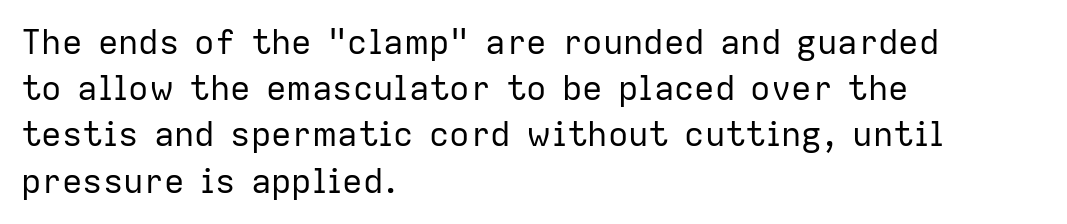
Q: Is the text bold? A: No.
Q: Is the text italic (slanted)? A: No, it is upright.
Q: Is the typeface a serif or a sans-serif typeface? A: Sans-serif.
Q: Is the text underlined? A: No.
Q: How is the paragraph aligned? A: Left-aligned.
Q: Is the spacing between letters normal or unusually wide? A: Normal.
Q: Is the spacing between lines tight, normal or loose? A: Normal.
Q: Width (condensed, normal, or wide)? A: Normal.
Q: Stroke contrast? A: Low.
Q: x-height? A: Medium.
Q: Monospaced? A: No.
